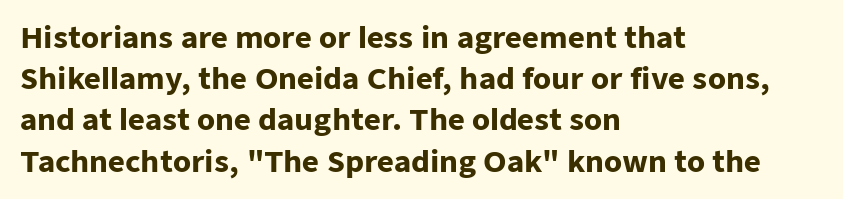
Q: Is the text bold? A: Yes.
Q: Is the text italic (slanted)? A: No, it is upright.
Q: Is the typeface a serif or a sans-serif typeface? A: Sans-serif.
Q: Is the text underlined? A: No.
Q: How is the paragraph aligned? A: Left-aligned.
Q: Is the spacing between letters normal or unusually wide? A: Normal.
Q: Is the spacing between lines tight, normal or loose? A: Normal.
Q: Width (condensed, normal, or wide)? A: Normal.
Q: Stroke contrast? A: Low.
Q: x-height? A: Medium.
Q: Monospaced? A: No.
